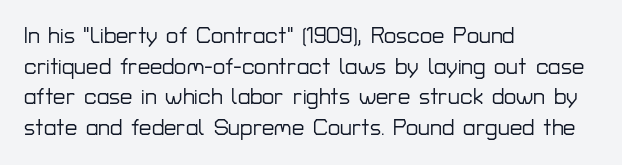
Q: Is the text italic (slanted)? A: No, it is upright.
Q: Is the text underlined? A: No.
Q: How is the paragraph aligned? A: Left-aligned.
Q: Is the spacing between letters normal or unusually wide? A: Normal.
Q: Is the spacing between lines tight, normal or loose? A: Normal.
